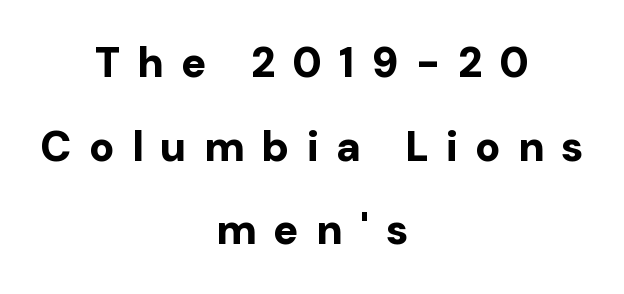
The image shows 42 px bold sans-serif type, upright; set centered, loose line spacing (1.99x), unusually wide letter spacing (+0.41 em), not underlined; low stroke contrast and a medium x-height.
